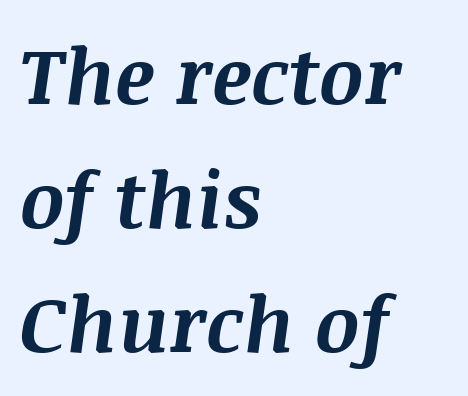
Q: Is the text bold? A: Yes.
Q: Is the text italic (slanted)? A: Yes, it leans right by about 8 degrees.
Q: Is the text underlined? A: No.
Q: How is the paragraph aligned? A: Left-aligned.
Q: Is the spacing between letters normal or unusually wide? A: Normal.
Q: Is the spacing between lines tight, normal or loose? A: Normal.
Q: Width (condensed, normal, or wide)? A: Normal.
Q: Stroke contrast? A: Medium.
Q: x-height? A: Large.
Q: Monospaced? A: No.
